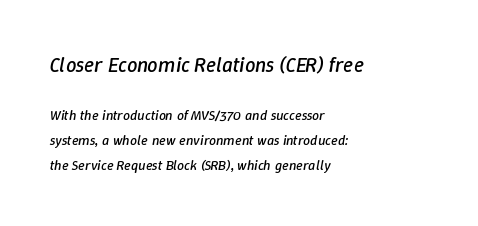
Inter-character spacing is left at the font's built-in metrics. Leftover space on each line is placed entirely after the last word. An italicized treatment has been applied to the whole sample. No letter is thick-stroked: the sample isn't bold.
